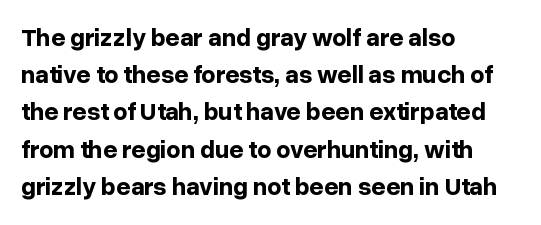
{"italic": "no", "bold": "yes", "underline": "no", "align": "left", "line_spacing": "normal", "line_spacing_ratio": 1.49, "letter_spacing": "normal", "letter_spacing_em": 0.0, "glyph_px": 25}
